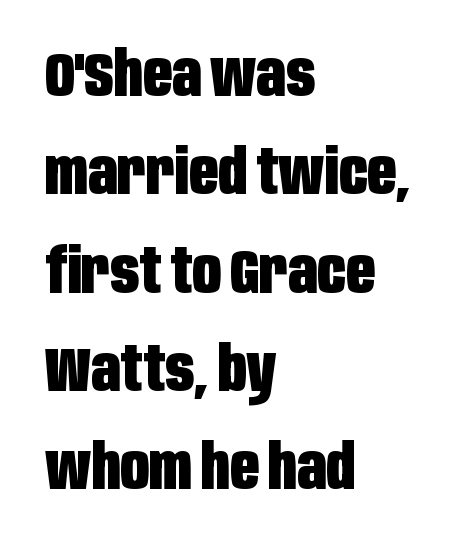
The image shows 63 px heavy, condensed sans-serif type, upright; set left-aligned, normal line spacing (1.56x), normal letter spacing, not underlined; low stroke contrast and a large x-height.
